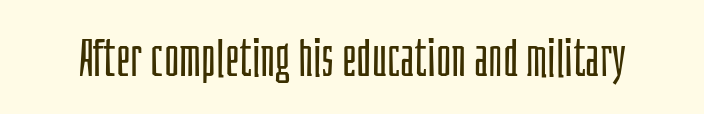
{"serif": "no", "italic": "no", "bold": "no", "weight": "light", "width": "condensed", "stroke_contrast": "low", "x_height": "large", "monospaced": "no", "underline": "no", "letter_spacing": "normal", "letter_spacing_em": 0.0, "glyph_px": 52}
